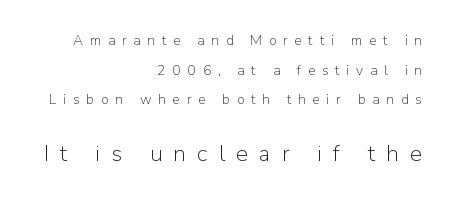
The image shows 23 px text type, upright; set right-aligned, loose line spacing (2.11x), unusually wide letter spacing (+0.48 em), not underlined; the second (bottom) block is 1.64x larger.
